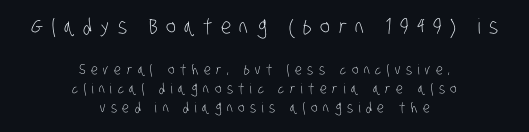
The image shows 21 px text type; set centered, normal line spacing (1.38x), unusually wide letter spacing (+0.4 em), not underlined; the first (top) block is 1.5x larger.
